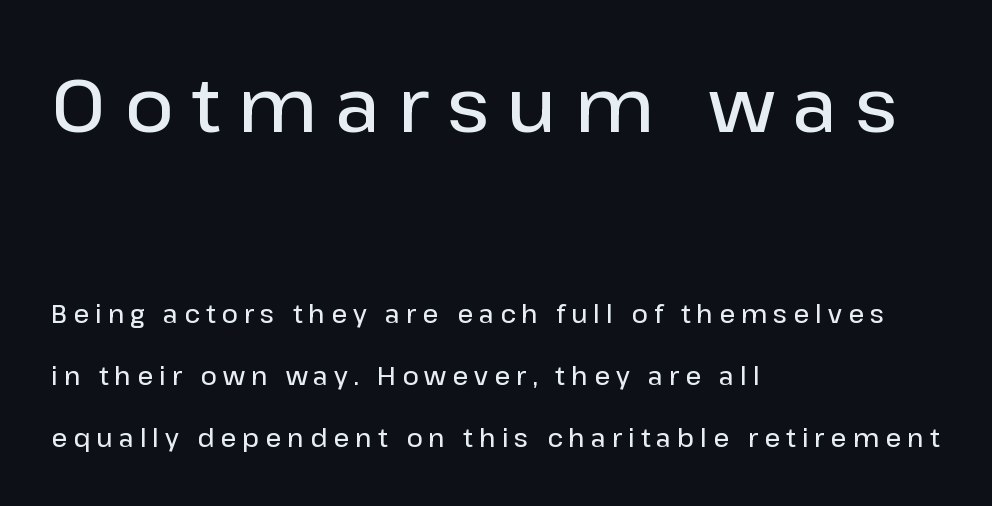
Line spacing here is loose. This is the in-between weight designers call semibold or demi. Decoration check: the copy has no underline. Character widths vary here, with narrow letters taking less room than wide ones. Check where the strokes stop: nothing finishes them off — pure sans. Observe the wide spacing: letters keep a clear distance from each other.
